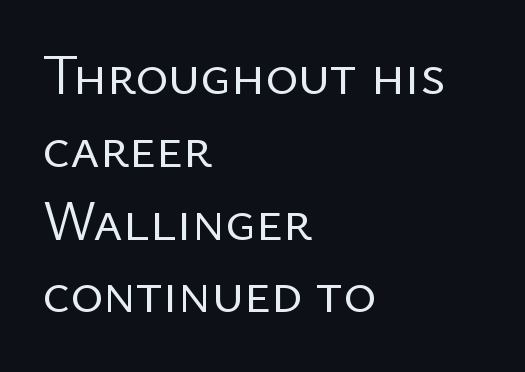
{"serif": "no", "italic": "no", "bold": "no", "weight": "regular", "width": "normal", "stroke_contrast": "low", "x_height": "medium", "monospaced": "no", "underline": "no", "align": "left", "line_spacing": "normal", "line_spacing_ratio": 1.3, "letter_spacing": "normal", "letter_spacing_em": 0.0, "glyph_px": 56}
